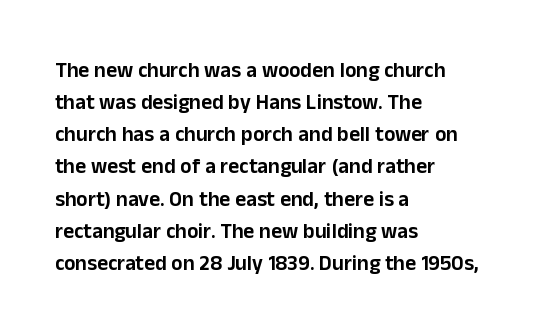
Layout note: lines flush left. The string is rendered with underlining switched off. The line texture is even and compact thanks to regular tracking. A roman cut, with each character standing at attention. The space between consecutive lines is moderate.
